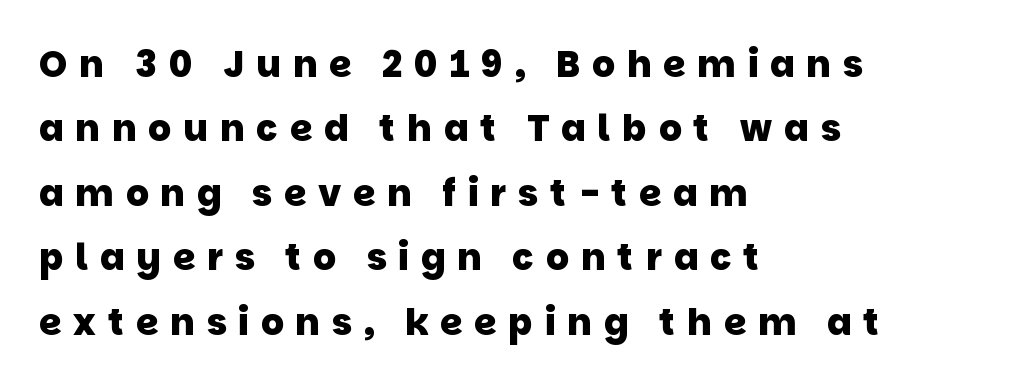
The image shows 36 px heavy sans-serif type; set left-aligned, line spacing 1.79x, unusually wide letter spacing (+0.33 em), not underlined; low stroke contrast and a large x-height.
